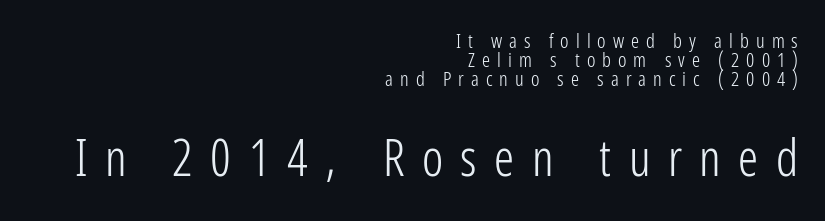
The image shows 50 px light, condensed sans-serif type, upright; set right-aligned, tight line spacing (0.96x), unusually wide letter spacing (+0.35 em), not underlined; the second (bottom) block is 2.5x larger; low stroke contrast and a medium x-height.
